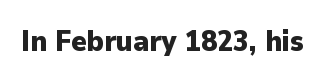
The image shows 29 px heavy sans-serif type, upright; set normal letter spacing, not underlined; low stroke contrast and a medium x-height.
